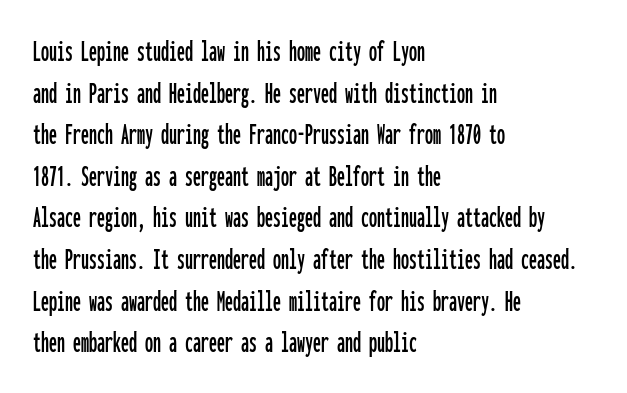
The image shows 32 px condensed sans-serif type, upright, monospaced; set left-aligned, normal line spacing (1.3x), normal letter spacing, not underlined; low stroke contrast and a medium x-height.
